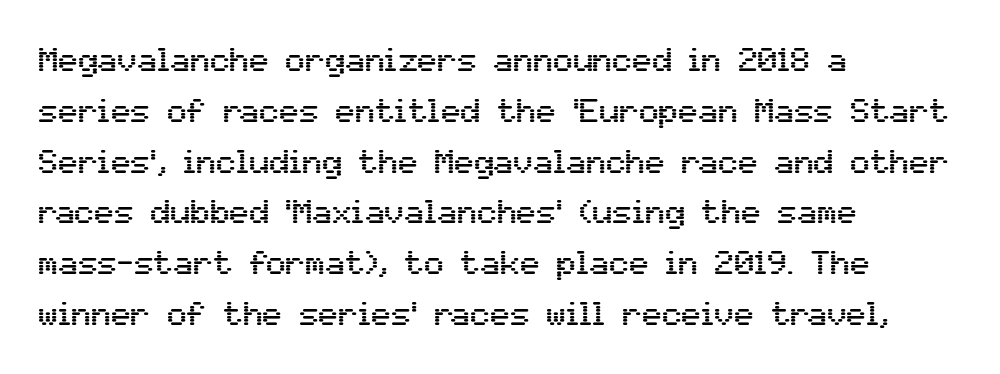
Q: Is the text italic (slanted)? A: No, it is upright.
Q: Is the typeface a serif or a sans-serif typeface? A: Sans-serif.
Q: Is the text underlined? A: No.
Q: How is the paragraph aligned? A: Left-aligned.
Q: Is the spacing between letters normal or unusually wide? A: Normal.
Q: Is the spacing between lines tight, normal or loose? A: Normal.
Q: Width (condensed, normal, or wide)? A: Normal.
Q: Stroke contrast? A: Medium.
Q: x-height? A: Medium.
Q: Monospaced? A: No.
